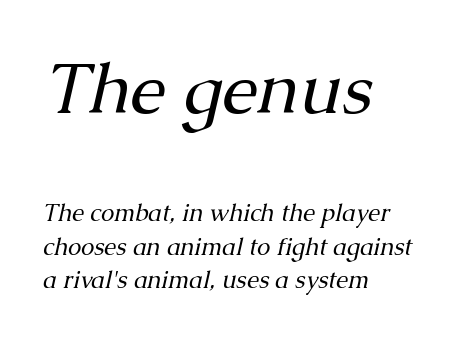
The image shows 71 px regular-weight serif type, italic (leaning right); set left-aligned, normal line spacing (1.39x), normal letter spacing, not underlined; the first (top) block is 2.96x larger; medium stroke contrast and a medium x-height.
